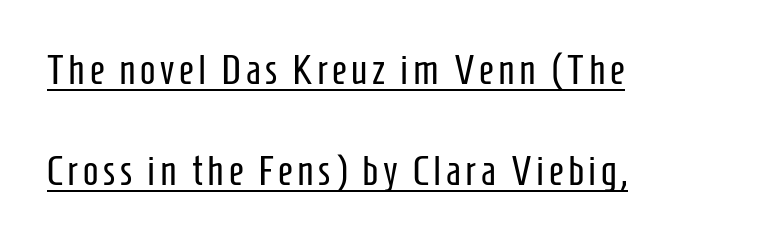
The image shows 41 px regular-weight, condensed sans-serif type, upright; set left-aligned, loose line spacing (2.47x), underlined; low stroke contrast and a medium x-height.
